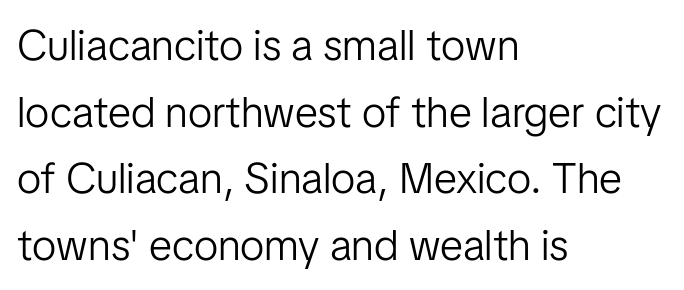
{"serif": "no", "italic": "no", "bold": "no", "weight": "light", "width": "normal", "stroke_contrast": "low", "x_height": "medium", "monospaced": "no", "underline": "no", "align": "left", "line_spacing": "normal", "line_spacing_ratio": 1.55, "letter_spacing": "normal", "letter_spacing_em": 0.0, "glyph_px": 43}
